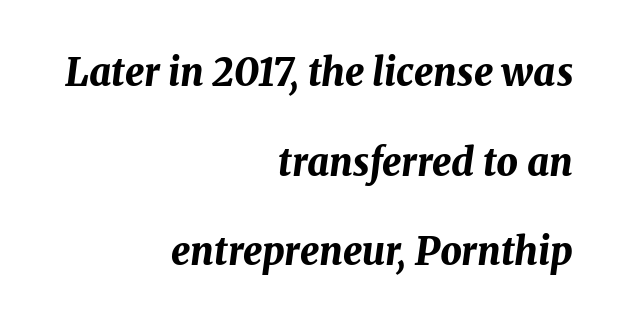
Look at the stroke-to-counter ratio: heavy, a bold. Rows of type keep a wide berth in the vertical direction. The horizontal fit of the characters is conventional and even. Horizontally, the lines are justified to the trailing edge only. Plain, unruled lines of type. Is the type slanted? Yes — the strokes lean at a clear angle.
